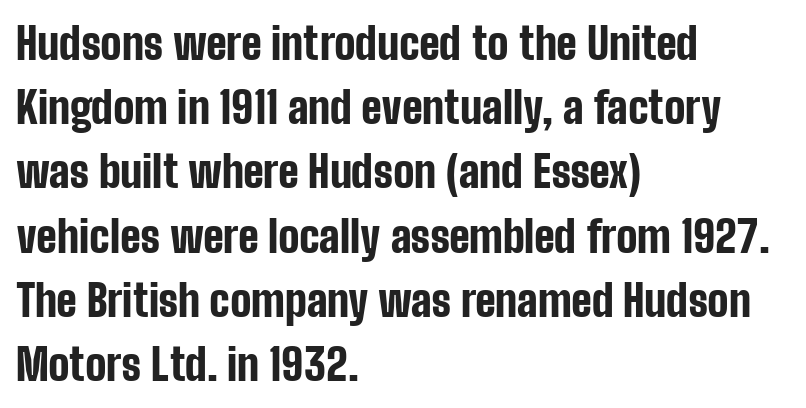
Q: Is the text bold? A: Yes.
Q: Is the text italic (slanted)? A: No, it is upright.
Q: Is the typeface a serif or a sans-serif typeface? A: Sans-serif.
Q: Is the text underlined? A: No.
Q: How is the paragraph aligned? A: Left-aligned.
Q: Is the spacing between letters normal or unusually wide? A: Normal.
Q: Is the spacing between lines tight, normal or loose? A: Normal.
Q: Width (condensed, normal, or wide)? A: Condensed.
Q: Stroke contrast? A: Low.
Q: x-height? A: Medium.
Q: Monospaced? A: No.
